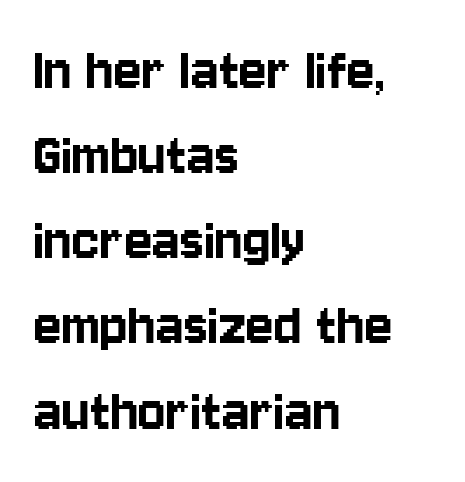
The image shows 65 px condensed sans-serif type, upright; set left-aligned, normal line spacing (1.31x), normal letter spacing, not underlined; low stroke contrast and a large x-height.
